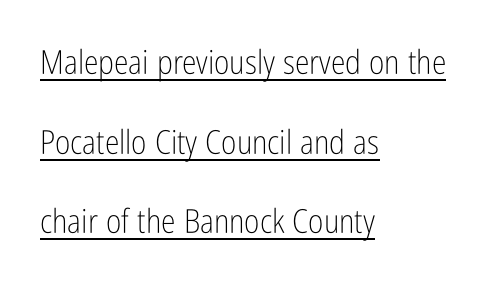
Q: Is the text bold? A: No.
Q: Is the text italic (slanted)? A: No, it is upright.
Q: Is the typeface a serif or a sans-serif typeface? A: Sans-serif.
Q: Is the text underlined? A: Yes.
Q: How is the paragraph aligned? A: Left-aligned.
Q: Is the spacing between letters normal or unusually wide? A: Normal.
Q: Is the spacing between lines tight, normal or loose? A: Loose.
Q: Width (condensed, normal, or wide)? A: Condensed.
Q: Stroke contrast? A: Low.
Q: x-height? A: Medium.
Q: Monospaced? A: No.
